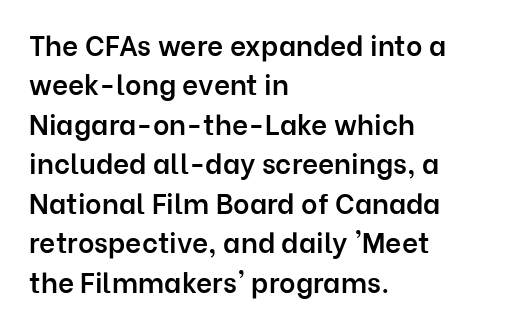
{"serif": "no", "italic": "no", "bold": "semi", "weight": "semibold", "width": "normal", "stroke_contrast": "low", "x_height": "medium", "monospaced": "no", "underline": "no", "align": "left", "line_spacing": "normal", "line_spacing_ratio": 1.41, "letter_spacing": "normal", "letter_spacing_em": 0.0, "glyph_px": 28}
